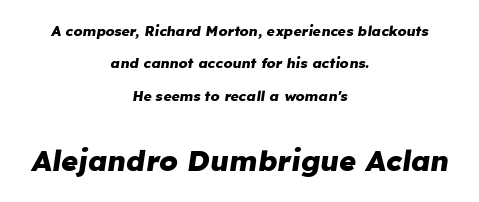
Is the lower block the larger one? Yes — the lower block carries the bigger type. The typesetting leans heavy: a genuine bold. The line texture is even and compact thanks to regular tracking. Each letter keeps its own natural width here, so spacing adapts to shape.
